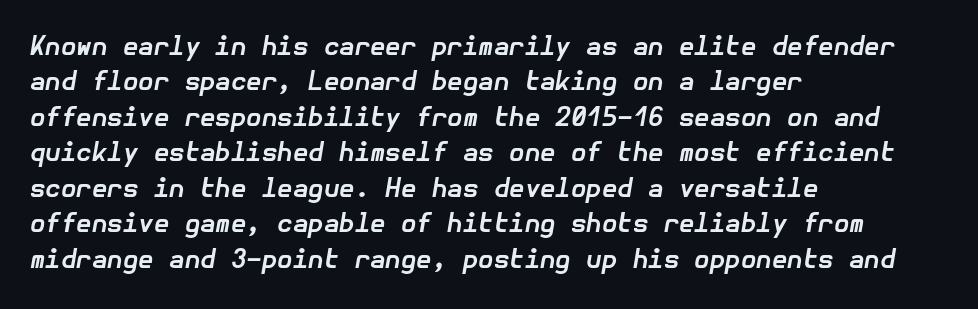
Q: Is the text bold? A: Yes.
Q: Is the text italic (slanted)? A: Yes, it leans right by about 10 degrees.
Q: Is the text underlined? A: No.
Q: How is the paragraph aligned? A: Left-aligned.
Q: Is the spacing between letters normal or unusually wide? A: Normal.
Q: Is the spacing between lines tight, normal or loose? A: Normal.
